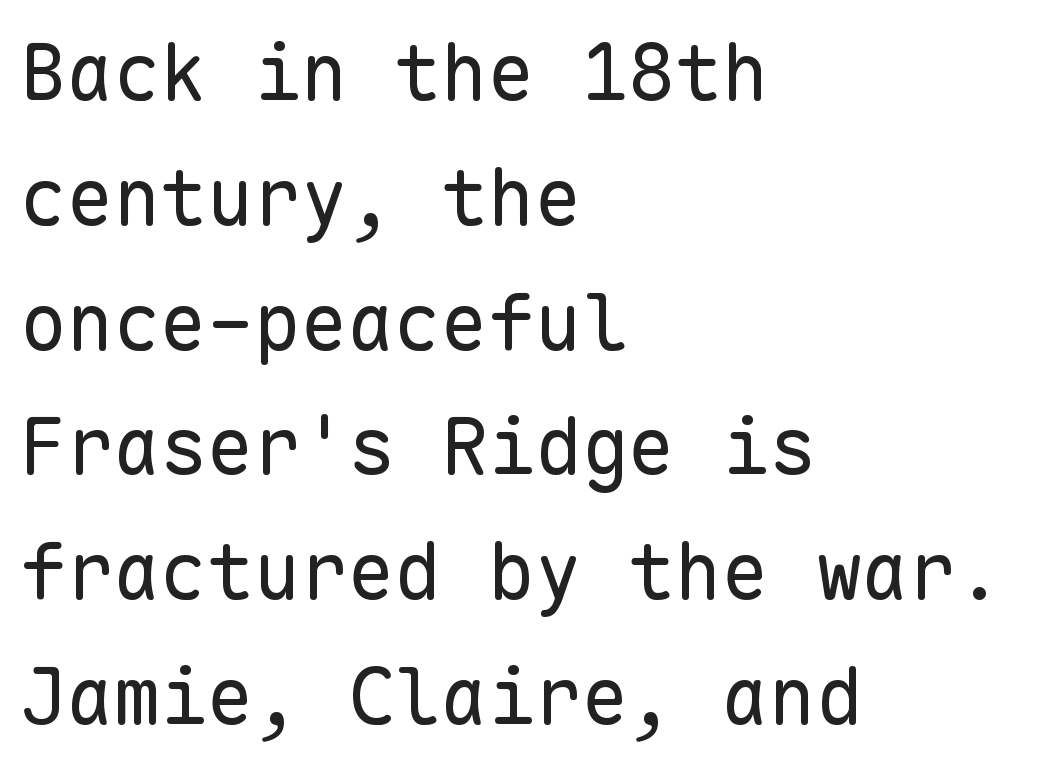
The image shows 78 px regular-weight sans-serif type, upright, monospaced; set left-aligned, normal line spacing (1.6x), normal letter spacing, not underlined; low stroke contrast and a medium x-height.
